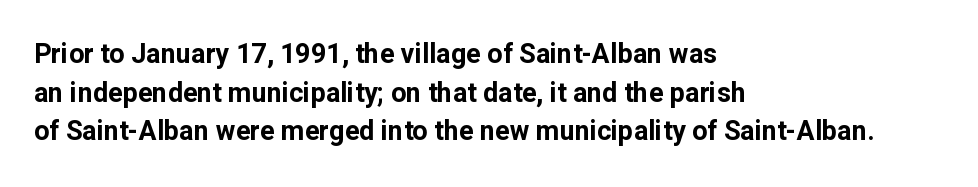
The image shows 27 px bold type, upright; set left-aligned, normal line spacing (1.43x), normal letter spacing, not underlined.
